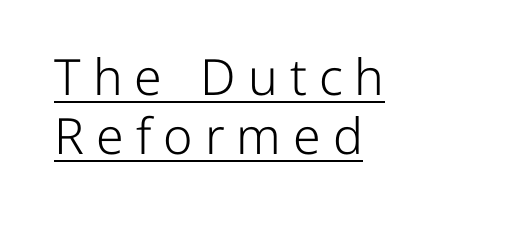
{"serif": "no", "italic": "no", "bold": "no", "weight": "light", "width": "normal", "stroke_contrast": "low", "x_height": "medium", "monospaced": "no", "underline": "yes", "align": "left", "line_spacing_ratio": 1.19, "letter_spacing": "wide", "letter_spacing_em": 0.24, "glyph_px": 50}
